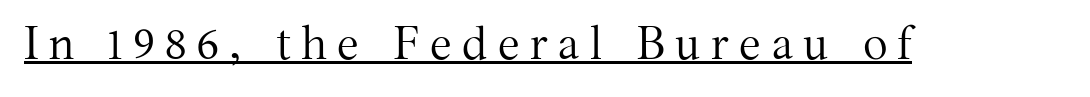
{"serif": "yes", "italic": "no", "bold": "no", "weight": "regular", "width": "normal", "stroke_contrast": "medium", "x_height": "medium", "monospaced": "no", "underline": "yes", "letter_spacing": "wide", "letter_spacing_em": 0.23, "glyph_px": 46}
